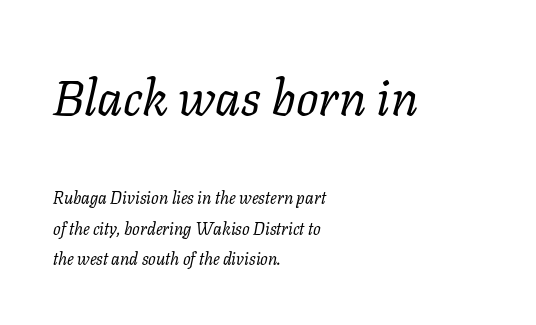
You could not count columns in this text — the font is proportionally spaced. Summary of weight: not heavy and not bold. How are the letters spaced? Ordinarily, with no added tracking. Regarding serifs, this sample has them. Is the type slanted? Yes — the strokes lean at a clear angle. A bare baseline throughout the passage.
